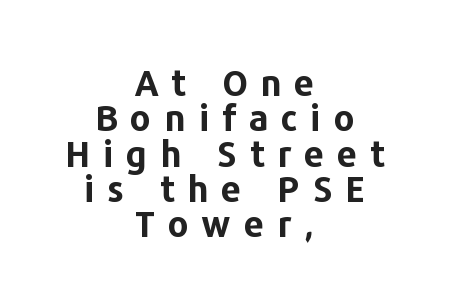
The leading is snug, giving the passage a crowded texture. The passage shown is typeset with a sans-serif family. The passage shown is not underscored anywhere. A typesetter would call this heavily tracked-out type.
